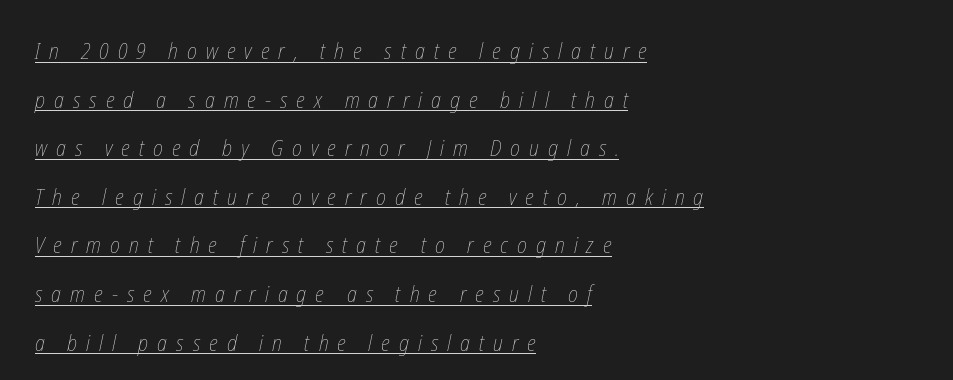
Q: Is the text bold? A: No.
Q: Is the text underlined? A: Yes.
Q: How is the paragraph aligned? A: Left-aligned.
Q: Is the spacing between letters normal or unusually wide? A: Unusually wide.
Q: Is the spacing between lines tight, normal or loose? A: Loose.
